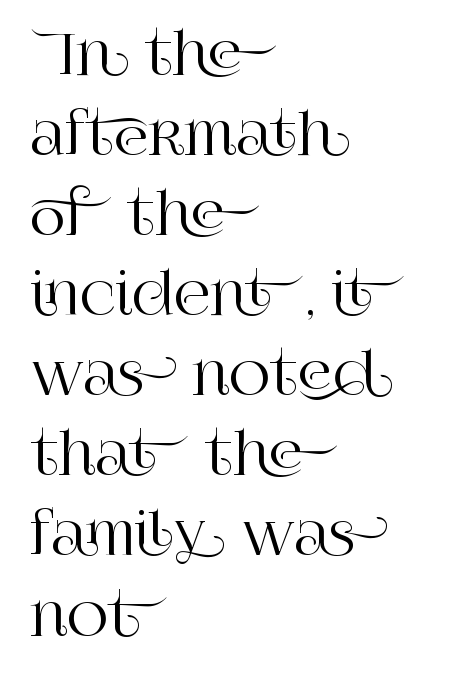
The image shows 56 px serif type, upright; set left-aligned, normal line spacing (1.43x), normal letter spacing, not underlined; high stroke contrast and a large x-height.
